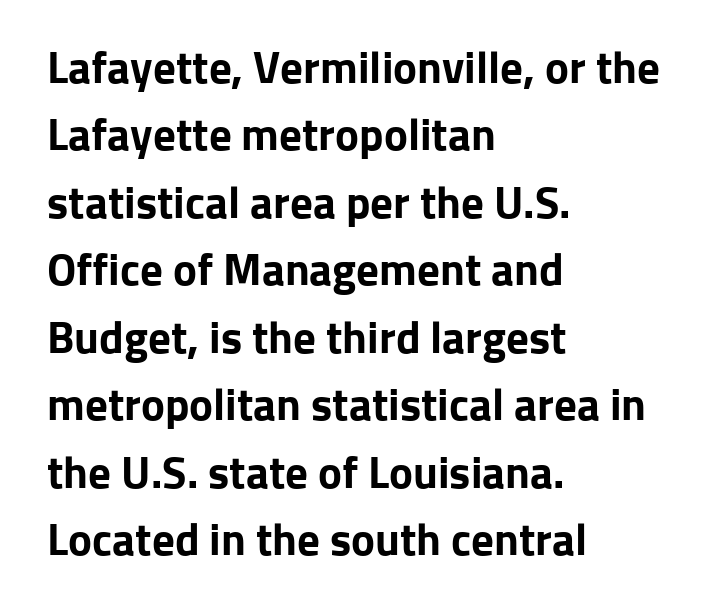
Honestly, the letter spacing is just normal — you wouldn't notice it. This is sans-serif lettering, the kind often seen on screens and signage. Anything drawn beneath the words? Only blank space. Varying glyph widths throughout — classic text-font behaviour. The letters stand straight up with perfectly vertical stems. Alignment: flush left.
